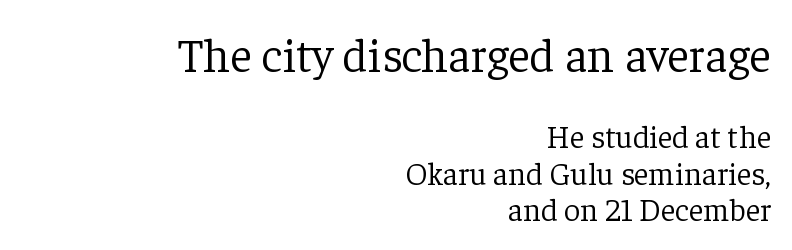
Q: Is the text bold? A: No.
Q: Is the text italic (slanted)? A: No, it is upright.
Q: Is the typeface a serif or a sans-serif typeface? A: Serif.
Q: Is the text underlined? A: No.
Q: How is the paragraph aligned? A: Right-aligned.
Q: Is the spacing between letters normal or unusually wide? A: Normal.
Q: Is the spacing between lines tight, normal or loose? A: Tight.
Q: Which block of text is set in a larger size, the first (top) or the second (bottom)? A: The first (top) one.
Q: Width (condensed, normal, or wide)? A: Normal.
Q: Stroke contrast? A: Low.
Q: x-height? A: Medium.
Q: Monospaced? A: No.
